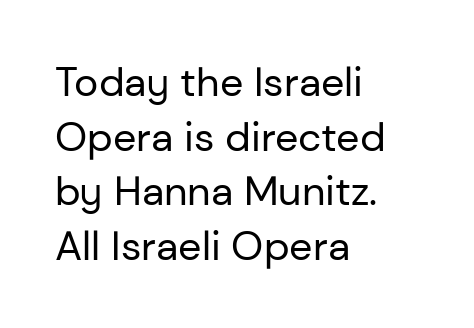
This sample has the flowing, uneven cadence of proportional lettering. The rag falls on the right side of this text block. The rendering shows plain stroke endings on the letterforms — a sans-serif design. Compared with typical body copy, the letter spacing here is the same.
